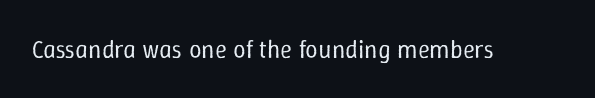
{"italic": "no", "bold": "no", "underline": "no", "letter_spacing": "normal", "letter_spacing_em": 0.0, "glyph_px": 25}
